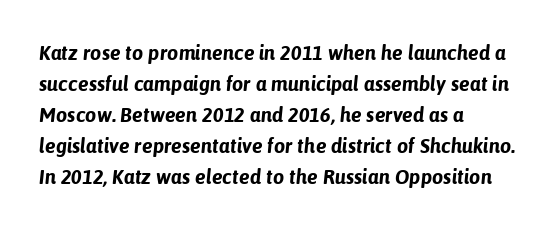
The image shows 20 px bold type, italic (leaning right); set left-aligned, normal line spacing (1.55x), normal letter spacing, not underlined.
